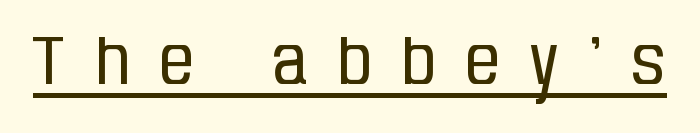
There is plenty of visible air inserted between adjacent glyphs. Does a line run under the words? Yes, clearly. In terms of letterform style, serifs are entirely absent. These lines are rendered in a variable-pitch font.
